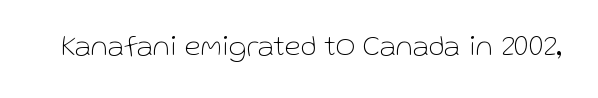
Summary of weight: not heavy and not bold. Letterform terminals end flat and unadorned throughout the passage. Here the designer chose a conventional face with non-uniform glyph widths. This is roman type, the default non-slanted kind. Glyph-to-glyph distance matches everyday printed text. Quick note: underline off.
